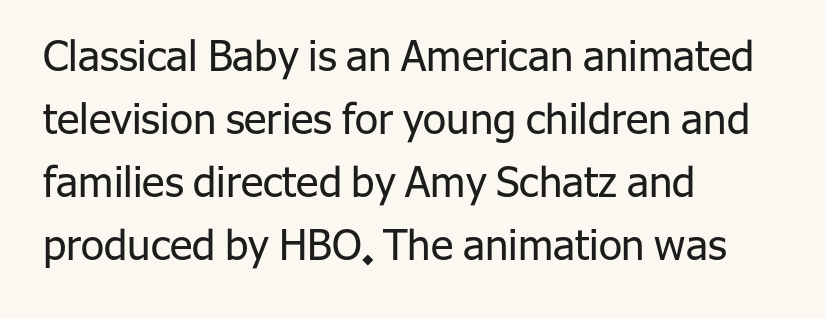
{"serif": "no", "italic": "no", "bold": "no", "weight": "regular", "width": "normal", "stroke_contrast": "low", "x_height": "medium", "monospaced": "no", "underline": "no", "align": "left", "line_spacing": "normal", "line_spacing_ratio": 1.5, "letter_spacing": "normal", "letter_spacing_em": 0.0, "glyph_px": 42}
